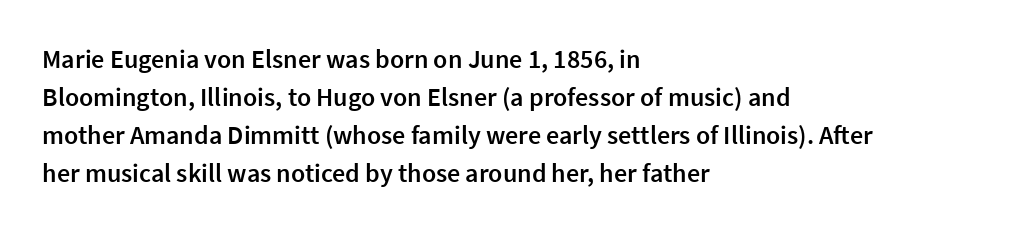
Q: Is the text bold? A: Semi-bold.
Q: Is the text italic (slanted)? A: No, it is upright.
Q: Is the text underlined? A: No.
Q: How is the paragraph aligned? A: Left-aligned.
Q: Is the spacing between letters normal or unusually wide? A: Normal.
Q: Is the spacing between lines tight, normal or loose? A: Normal.
